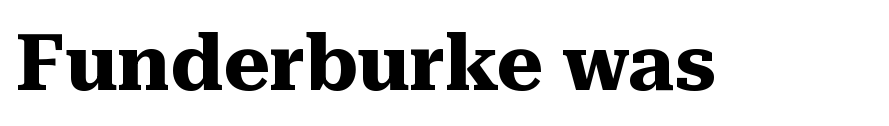
Q: Is the text bold? A: Yes.
Q: Is the text italic (slanted)? A: No, it is upright.
Q: Is the typeface a serif or a sans-serif typeface? A: Serif.
Q: Is the text underlined? A: No.
Q: Is the spacing between letters normal or unusually wide? A: Normal.
Q: Width (condensed, normal, or wide)? A: Normal.
Q: Stroke contrast? A: Medium.
Q: x-height? A: Medium.
Q: Monospaced? A: No.
